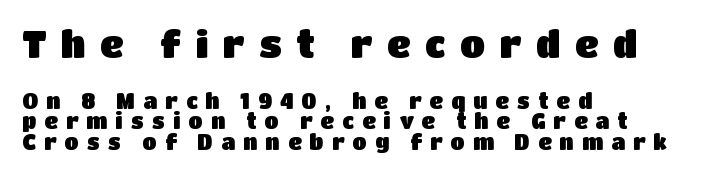
Q: Is the text italic (slanted)? A: No, it is upright.
Q: Is the typeface a serif or a sans-serif typeface? A: Sans-serif.
Q: Is the text underlined? A: No.
Q: How is the paragraph aligned? A: Left-aligned.
Q: Is the spacing between letters normal or unusually wide? A: Unusually wide.
Q: Is the spacing between lines tight, normal or loose? A: Tight.
Q: Which block of text is set in a larger size, the first (top) or the second (bottom)? A: The first (top) one.
Q: Width (condensed, normal, or wide)? A: Normal.
Q: Stroke contrast? A: Low.
Q: x-height? A: Large.
Q: Monospaced? A: No.
